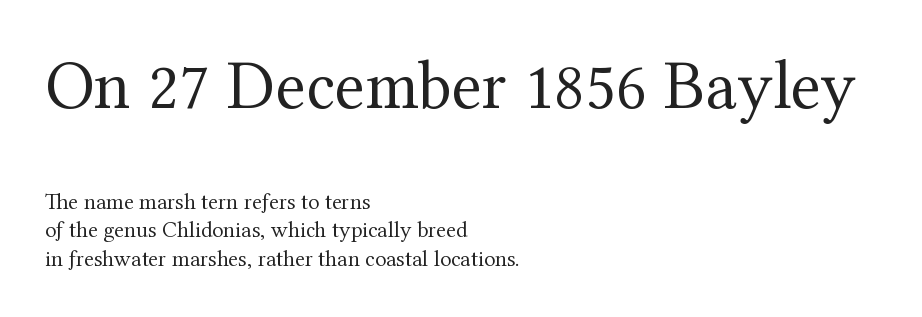
Students, note that the glyphs here touch the page at normal intervals. The compositor pushed each line to the left boundary. Stems and bowls with no extra thickness — not bold. Spacing verdict: proportional, widths tailored to each character. Yep, those are serifs on the letters.
